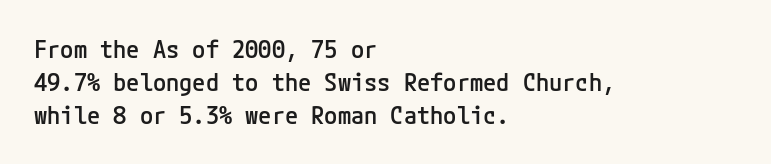
Q: Is the text bold? A: Semi-bold.
Q: Is the text italic (slanted)? A: No, it is upright.
Q: Is the text underlined? A: No.
Q: How is the paragraph aligned? A: Left-aligned.
Q: Is the spacing between letters normal or unusually wide? A: Normal.
Q: Is the spacing between lines tight, normal or loose? A: Normal.
